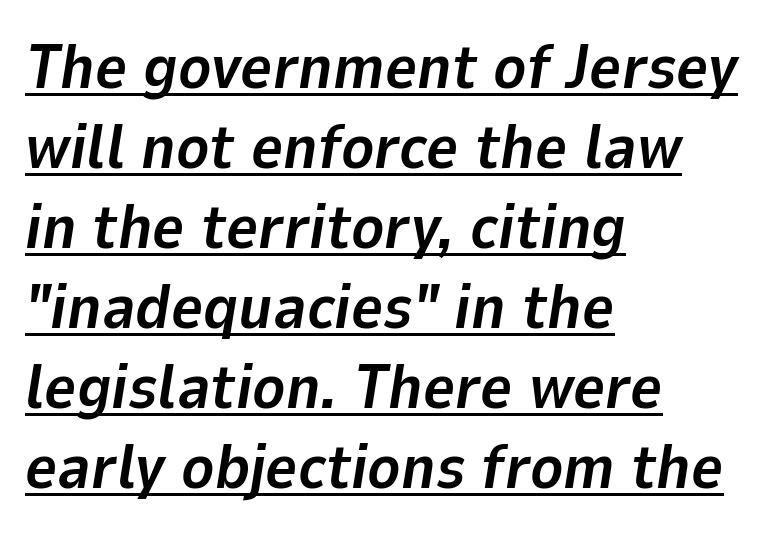
{"italic": "yes", "lean": "right", "slant_degrees": 9, "bold": "yes", "weight": "bold", "width": "normal", "stroke_contrast": "low", "x_height": "medium", "monospaced": "no", "underline": "yes", "align": "left", "line_spacing": "normal", "line_spacing_ratio": 1.29, "letter_spacing": "normal", "letter_spacing_em": 0.0, "glyph_px": 62}
